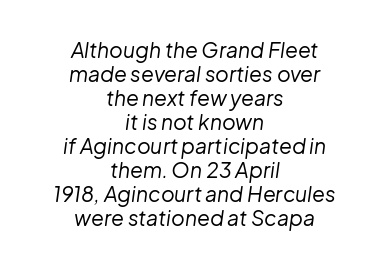
Only glyphs here, with clear space below each row. The typesetter chose a symmetrical, centered arrangement here. When letters slant like this, we call the style italic. Stems and bowls with no extra thickness — not bold. Each new line begins almost immediately beneath the previous one. Spacing between characters is what you'd get straight out of the box.
